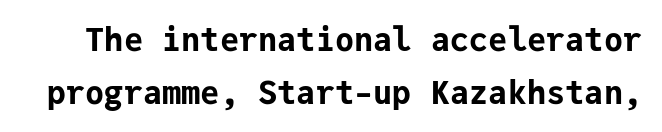
The image shows 32 px bold sans-serif type, upright, monospaced; set normal line spacing (1.65x), normal letter spacing, not underlined; low stroke contrast and a medium x-height.
